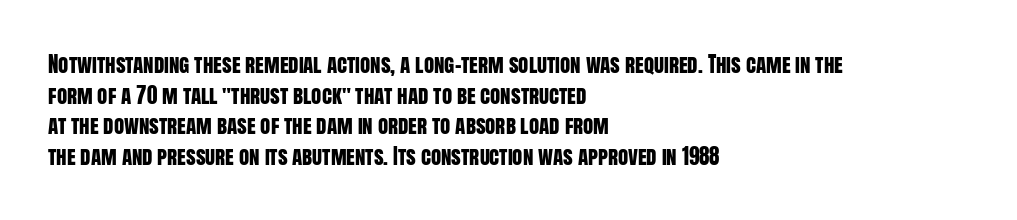
Q: Is the text italic (slanted)? A: No, it is upright.
Q: Is the text underlined? A: No.
Q: How is the paragraph aligned? A: Left-aligned.
Q: Is the spacing between letters normal or unusually wide? A: Normal.
Q: Is the spacing between lines tight, normal or loose? A: Normal.
